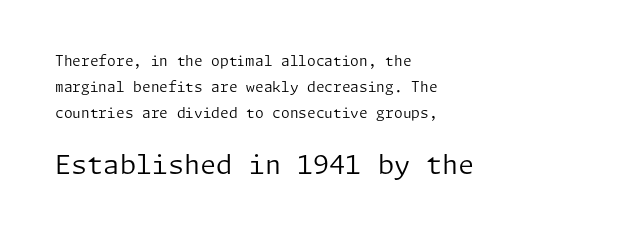
{"italic": "no", "bold": "no", "underline": "no", "align": "left", "line_spacing_ratio": 1.84, "letter_spacing": "normal", "letter_spacing_em": 0.0, "larger_block": "second", "size_ratio": 1.86, "glyph_px": 26}
